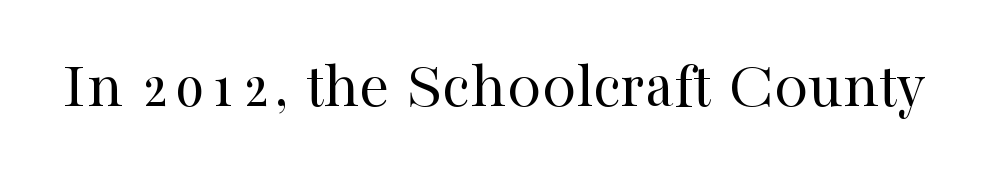
The image shows 68 px regular-weight serif type, upright; set normal letter spacing, not underlined; high stroke contrast and a medium x-height.
